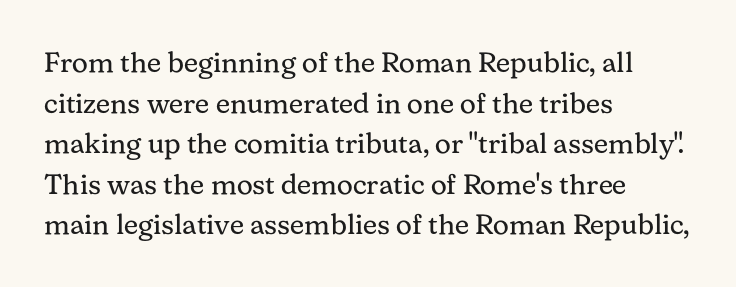
The image shows 28 px regular-weight serif type, upright; set left-aligned, normal line spacing (1.45x), normal letter spacing, not underlined; medium stroke contrast and a medium x-height.
